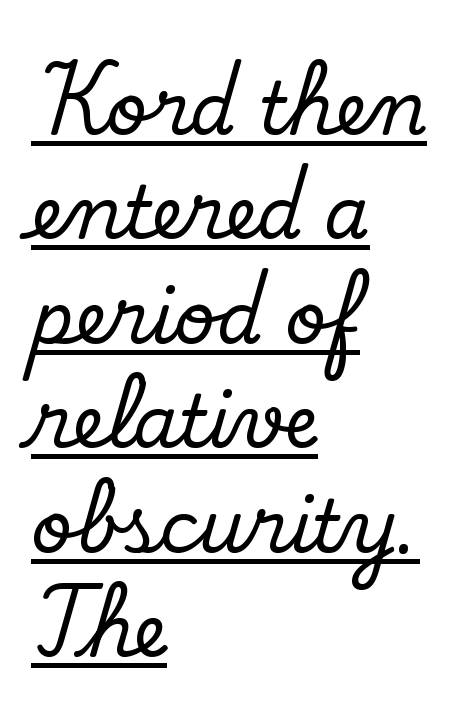
{"serif": "yes", "width": "normal", "stroke_contrast": "low", "x_height": "small", "monospaced": "no", "underline": "yes", "align": "left", "line_spacing": "normal", "line_spacing_ratio": 1.45, "letter_spacing": "normal", "letter_spacing_em": 0.0, "glyph_px": 72}
